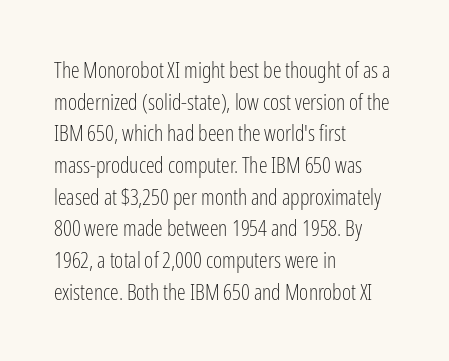
Ordinary non-slanted type is in use. Whoever set this chose a conventional vertical rhythm. Nothing unusual about the tracking: characters are spaced as the font intends. Every row of glyphs begins at an identical x-position on the left.
